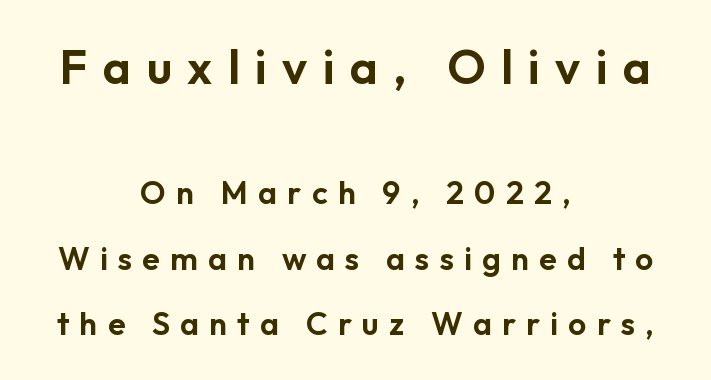
{"serif": "no", "italic": "no", "width": "normal", "stroke_contrast": "low", "x_height": "medium", "monospaced": "no", "underline": "no", "align": "center", "line_spacing": "loose", "line_spacing_ratio": 2.04, "letter_spacing": "wide", "letter_spacing_em": 0.32, "larger_block": "first", "size_ratio": 1.5, "glyph_px": 48}
